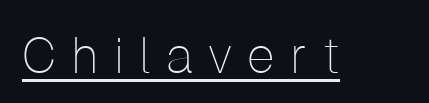
{"serif": "no", "italic": "no", "bold": "no", "weight": "thin", "width": "normal", "stroke_contrast": "low", "x_height": "medium", "monospaced": "no", "underline": "yes", "letter_spacing": "wide", "letter_spacing_em": 0.3, "glyph_px": 50}
